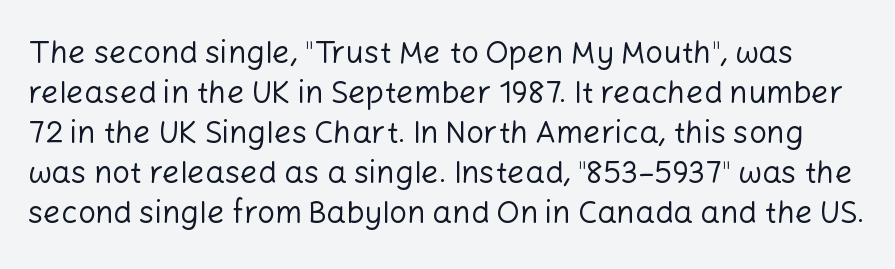
The image shows 31 px regular-weight sans-serif type, upright; set normal line spacing (1.29x), normal letter spacing, not underlined; low stroke contrast and a medium x-height.
